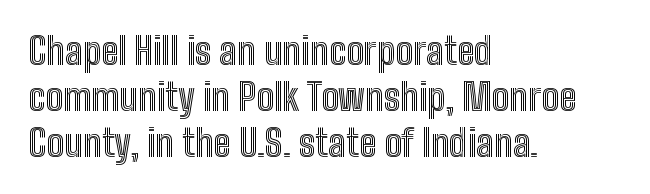
Typeset ragged right — the left edge is the straight one. Unlike italic type, these characters show no tilt at all. A typesetter would call this zero additional tracking. Horizontal bands of white between lines are of average thickness. Nobody drew a line under any word here.
